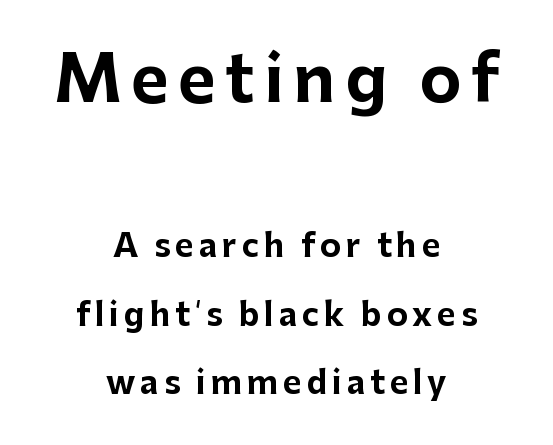
Rule under the text: the space is simply empty. Both edges are ragged and mirror each other, which tells us the setting is centered. The letters carry no serifs — their stems end cleanly without finishing strokes. Each letter keeps its own natural width here, so spacing adapts to shape. Scale decreases going downward across the two blocks.
